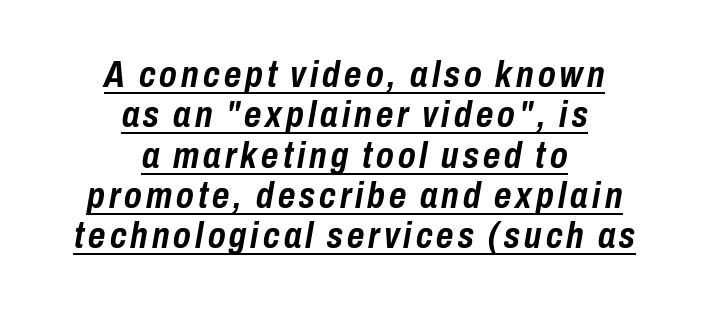
The image shows 37 px semibold, condensed type, italic (leaning right); set centered, tight line spacing (1.09x), underlined; low stroke contrast and a medium x-height.
